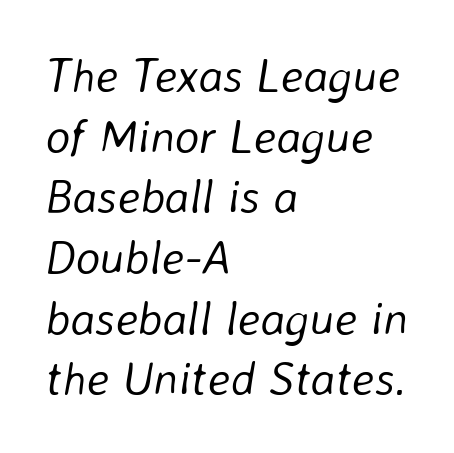
Q: Is the text bold? A: No.
Q: Is the text italic (slanted)? A: Yes, it leans right by about 8 degrees.
Q: Is the text underlined? A: No.
Q: How is the paragraph aligned? A: Left-aligned.
Q: Is the spacing between letters normal or unusually wide? A: Normal.
Q: Is the spacing between lines tight, normal or loose? A: Normal.
Q: Width (condensed, normal, or wide)? A: Normal.
Q: Stroke contrast? A: Low.
Q: x-height? A: Medium.
Q: Monospaced? A: No.
